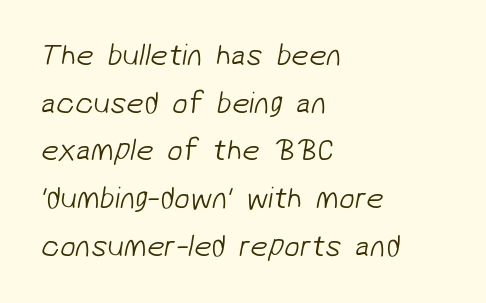
{"serif": "no", "bold": "no", "weight": "light", "width": "normal", "stroke_contrast": "low", "x_height": "medium", "monospaced": "no", "underline": "no", "align": "left", "line_spacing": "normal", "line_spacing_ratio": 1.54, "letter_spacing": "normal", "letter_spacing_em": 0.0, "glyph_px": 31}
